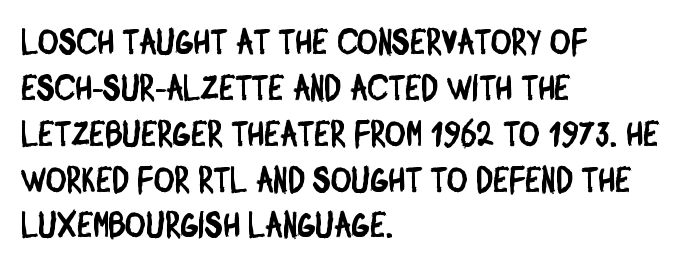
{"serif": "no", "width": "condensed", "stroke_contrast": "low", "x_height": "large", "monospaced": "no", "underline": "no", "align": "left", "line_spacing": "normal", "line_spacing_ratio": 1.31, "letter_spacing": "normal", "letter_spacing_em": 0.0, "glyph_px": 35}
